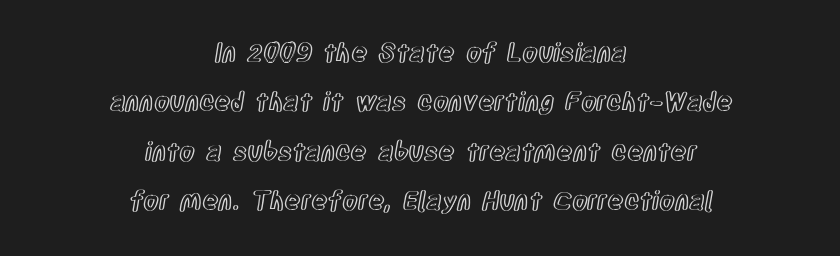
Letters rest on an invisible, unmarked baseline. Observe the ordinary spacing: letters are neighbours, not strangers. Rows of type keep a wide berth in the vertical direction. Horizontal alignment here is central, giving a formal, balanced look.
